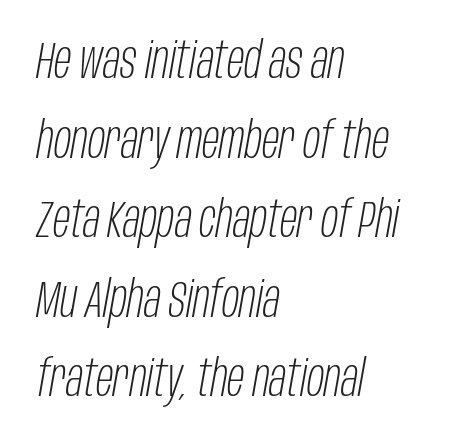
{"italic": "yes", "lean": "right", "slant_degrees": 10, "bold": "no", "weight": "light", "width": "condensed", "stroke_contrast": "low", "x_height": "large", "monospaced": "no", "underline": "no", "align": "left", "line_spacing": "normal", "line_spacing_ratio": 1.56, "letter_spacing": "normal", "letter_spacing_em": 0.0, "glyph_px": 51}
